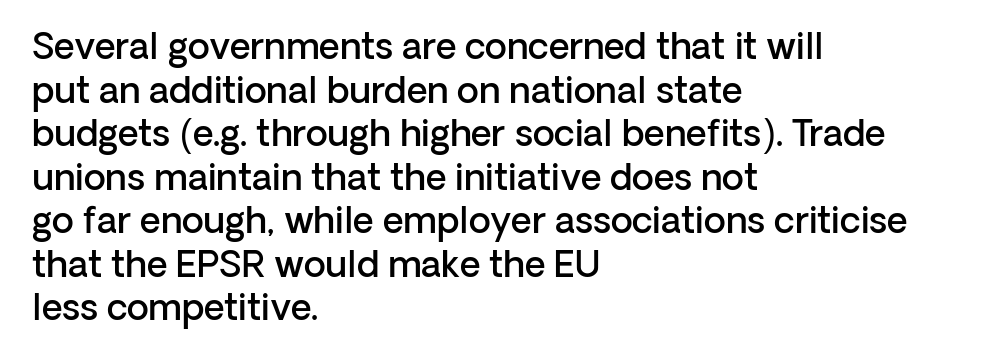
{"serif": "no", "italic": "no", "bold": "semi", "weight": "semibold", "width": "normal", "stroke_contrast": "low", "x_height": "medium", "monospaced": "no", "underline": "no", "align": "left", "line_spacing_ratio": 1.21, "letter_spacing": "normal", "letter_spacing_em": 0.0, "glyph_px": 36}
